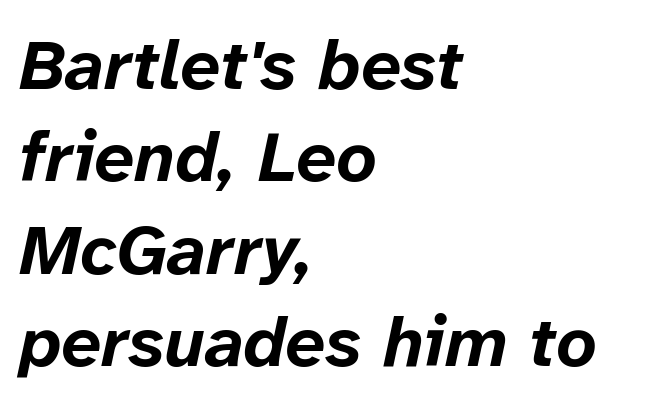
Q: Is the text bold? A: Yes.
Q: Is the text italic (slanted)? A: Yes, it leans right by about 12 degrees.
Q: Is the text underlined? A: No.
Q: How is the paragraph aligned? A: Left-aligned.
Q: Is the spacing between letters normal or unusually wide? A: Normal.
Q: Is the spacing between lines tight, normal or loose? A: Normal.
Q: Width (condensed, normal, or wide)? A: Normal.
Q: Stroke contrast? A: Low.
Q: x-height? A: Medium.
Q: Monospaced? A: No.
